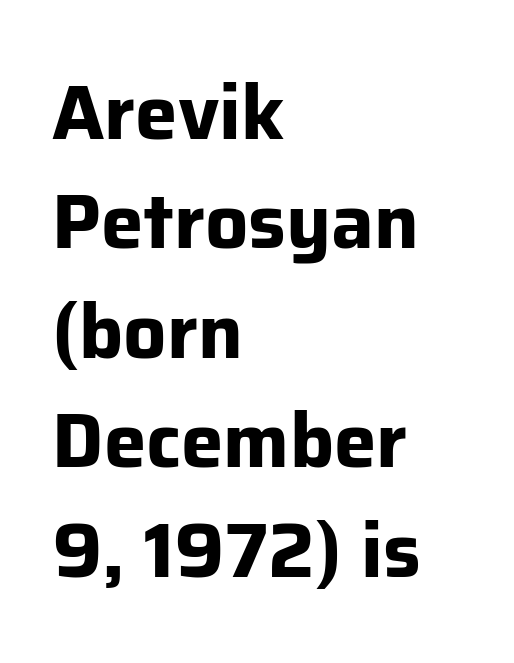
Q: Is the text bold? A: Yes.
Q: Is the text italic (slanted)? A: No, it is upright.
Q: Is the typeface a serif or a sans-serif typeface? A: Sans-serif.
Q: Is the text underlined? A: No.
Q: How is the paragraph aligned? A: Left-aligned.
Q: Is the spacing between letters normal or unusually wide? A: Normal.
Q: Is the spacing between lines tight, normal or loose? A: Normal.
Q: Width (condensed, normal, or wide)? A: Normal.
Q: Stroke contrast? A: Low.
Q: x-height? A: Medium.
Q: Monospaced? A: No.
